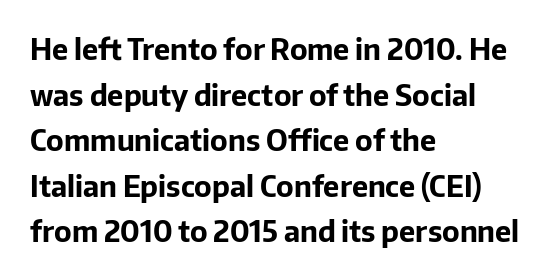
Q: Is the text bold? A: Yes.
Q: Is the text italic (slanted)? A: No, it is upright.
Q: Is the typeface a serif or a sans-serif typeface? A: Sans-serif.
Q: Is the text underlined? A: No.
Q: How is the paragraph aligned? A: Left-aligned.
Q: Is the spacing between letters normal or unusually wide? A: Normal.
Q: Is the spacing between lines tight, normal or loose? A: Normal.
Q: Width (condensed, normal, or wide)? A: Normal.
Q: Stroke contrast? A: Low.
Q: x-height? A: Medium.
Q: Monospaced? A: No.
